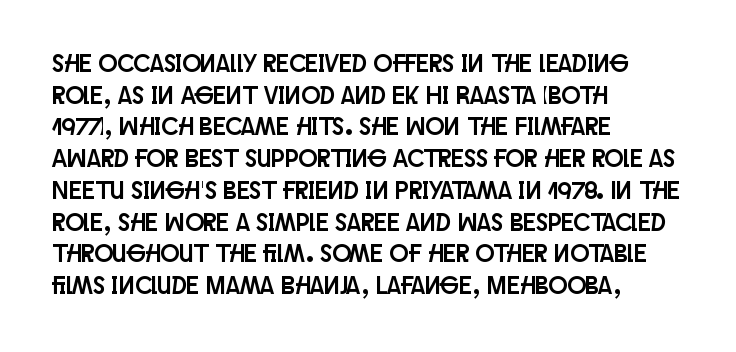
The rows are spaced the way most documents space them. No extra tracking has been applied to these lines. Which margin do the lines hug? The left one — the right edge is uneven. The gap between lines stays unmarked. If you drew a line through each stem, it would be perfectly vertical.
